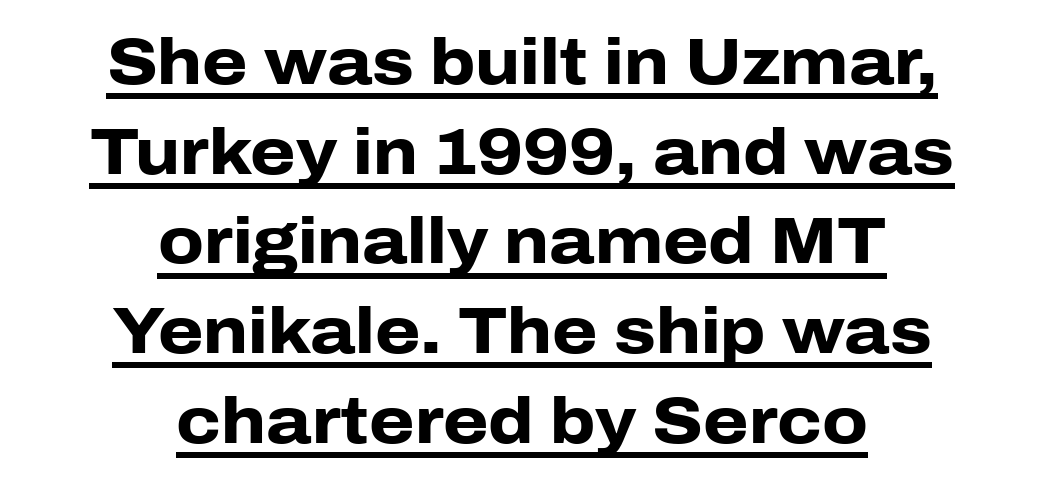
Q: Is the text bold? A: Yes.
Q: Is the text italic (slanted)? A: No, it is upright.
Q: Is the typeface a serif or a sans-serif typeface? A: Sans-serif.
Q: Is the text underlined? A: Yes.
Q: How is the paragraph aligned? A: Centered.
Q: Is the spacing between letters normal or unusually wide? A: Normal.
Q: Is the spacing between lines tight, normal or loose? A: Normal.
Q: Width (condensed, normal, or wide)? A: Normal.
Q: Stroke contrast? A: Low.
Q: x-height? A: Medium.
Q: Monospaced? A: No.
